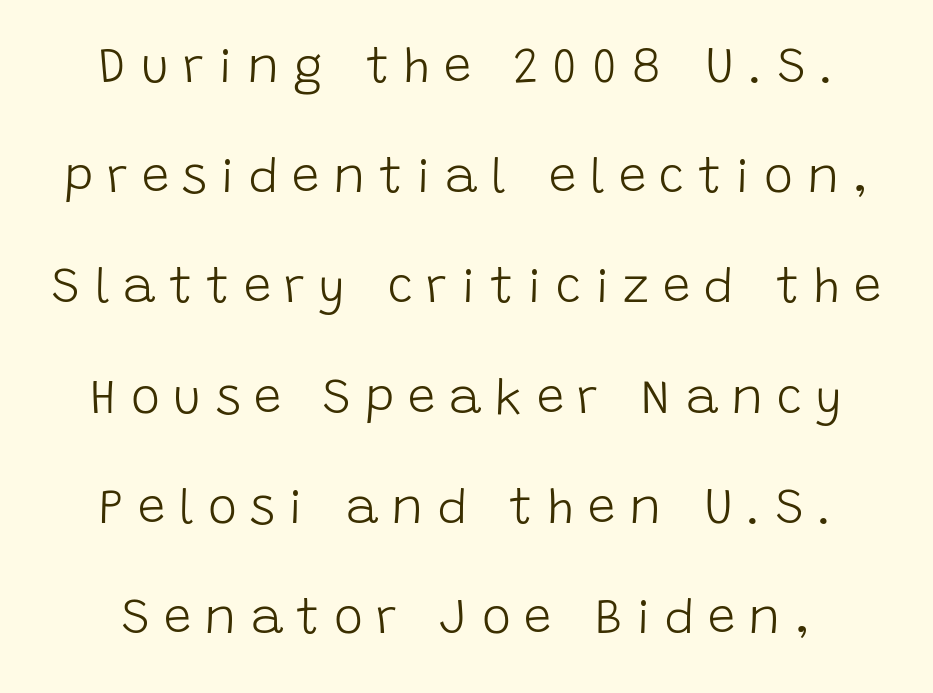
You could not count columns in this text — the font is proportionally spaced. These lines were composed using upright roman letters. Reading down the column, the eye jumps a long way to each next line. Stroke mass is kept to a normal reading level or below. This is sans-serif lettering, the kind often seen on screens and signage.
